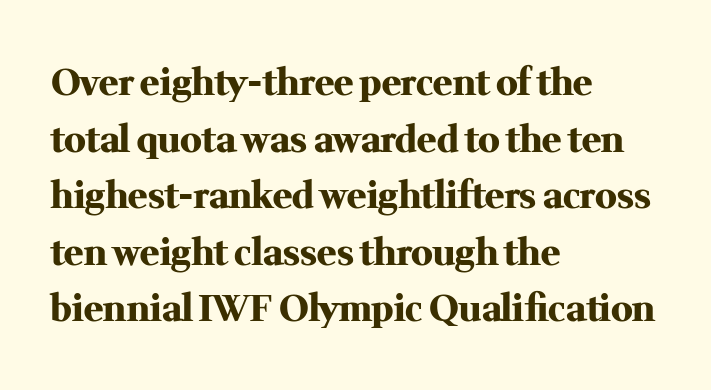
{"serif": "yes", "italic": "no", "bold": "yes", "weight": "heavy", "width": "normal", "stroke_contrast": "medium", "x_height": "medium", "monospaced": "no", "underline": "no", "align": "left", "line_spacing": "normal", "line_spacing_ratio": 1.57, "letter_spacing": "normal", "letter_spacing_em": 0.0, "glyph_px": 36}
